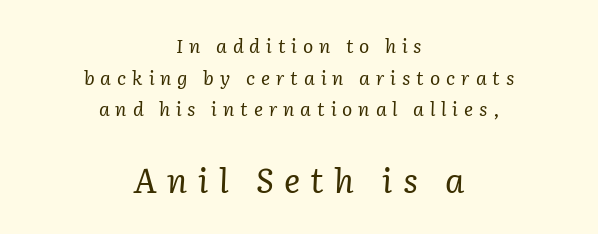
Q: Is the text bold? A: No.
Q: Is the text italic (slanted)? A: Yes, it leans right by about 2 degrees.
Q: Is the typeface a serif or a sans-serif typeface? A: Serif.
Q: Is the text underlined? A: No.
Q: How is the paragraph aligned? A: Centered.
Q: Is the spacing between letters normal or unusually wide? A: Unusually wide.
Q: Is the spacing between lines tight, normal or loose? A: Normal.
Q: Which block of text is set in a larger size, the first (top) or the second (bottom)? A: The second (bottom) one.
Q: Width (condensed, normal, or wide)? A: Normal.
Q: Stroke contrast? A: Low.
Q: x-height? A: Medium.
Q: Monospaced? A: No.
